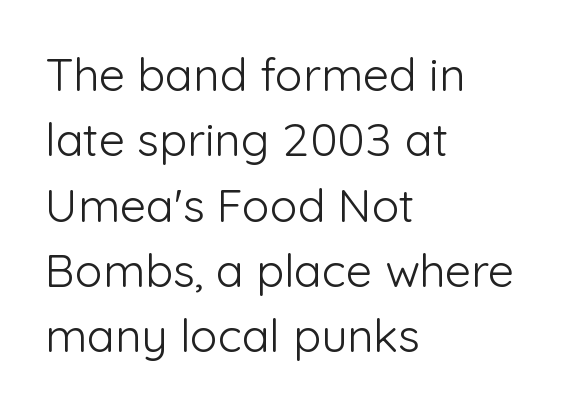
No word sits above an underline. One glance says typical: line gaps are just what's usual. Short and long lines alike share a common starting point at left. Ascenders rise straight up at ninety degrees.
